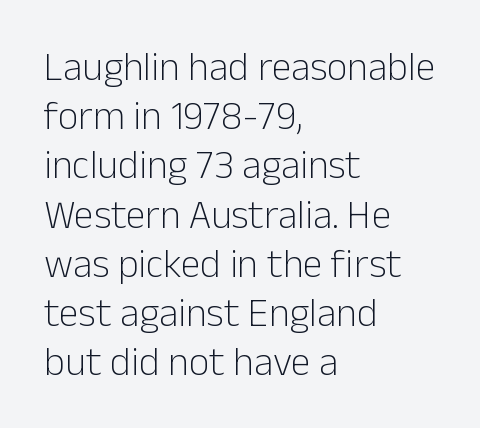
The image shows 40 px light sans-serif type, upright; set left-aligned, line spacing 1.23x, normal letter spacing, not underlined; low stroke contrast and a medium x-height.
